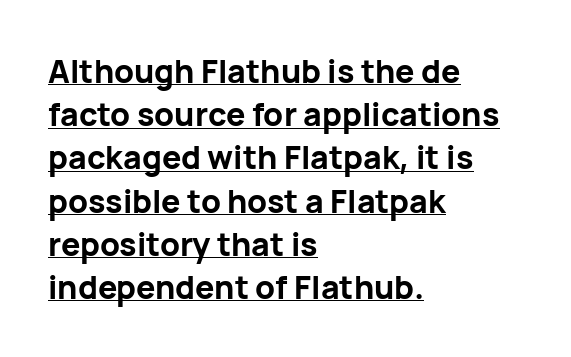
The image shows 32 px bold sans-serif type, upright; set left-aligned, normal line spacing (1.35x), normal letter spacing, underlined; low stroke contrast and a medium x-height.
